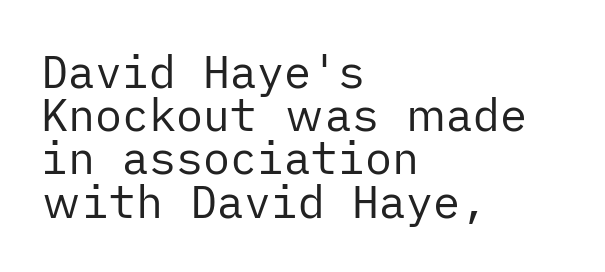
{"serif": "no", "italic": "no", "bold": "no", "weight": "regular", "width": "normal", "stroke_contrast": "low", "x_height": "medium", "underline": "no", "align": "left", "line_spacing": "tight", "line_spacing_ratio": 0.96, "letter_spacing": "normal", "letter_spacing_em": 0.0, "glyph_px": 45}
